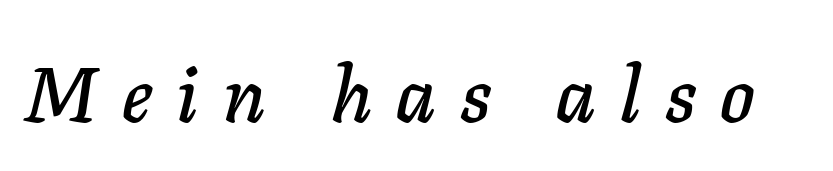
{"italic": "yes", "lean": "right", "slant_degrees": 11, "width": "normal", "stroke_contrast": "low", "x_height": "medium", "monospaced": "no", "underline": "no", "letter_spacing": "wide", "letter_spacing_em": 0.32, "glyph_px": 78}
